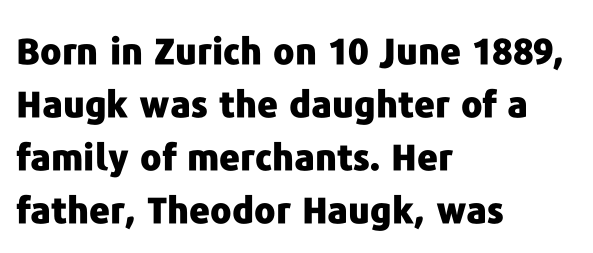
The image shows 36 px heavy sans-serif type, upright; set left-aligned, normal line spacing (1.47x), normal letter spacing, not underlined; low stroke contrast and a medium x-height.
